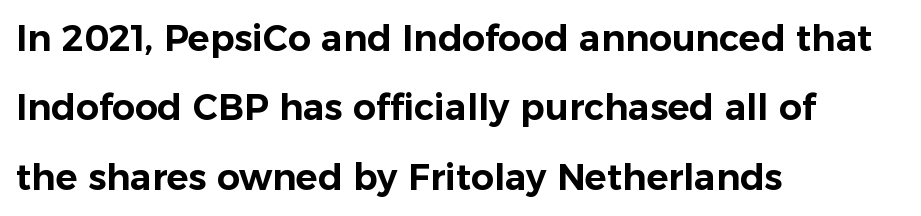
{"serif": "no", "italic": "no", "width": "normal", "stroke_contrast": "low", "x_height": "medium", "monospaced": "no", "underline": "no", "align": "left", "line_spacing": "loose", "line_spacing_ratio": 1.93, "letter_spacing": "normal", "letter_spacing_em": 0.0, "glyph_px": 36}
